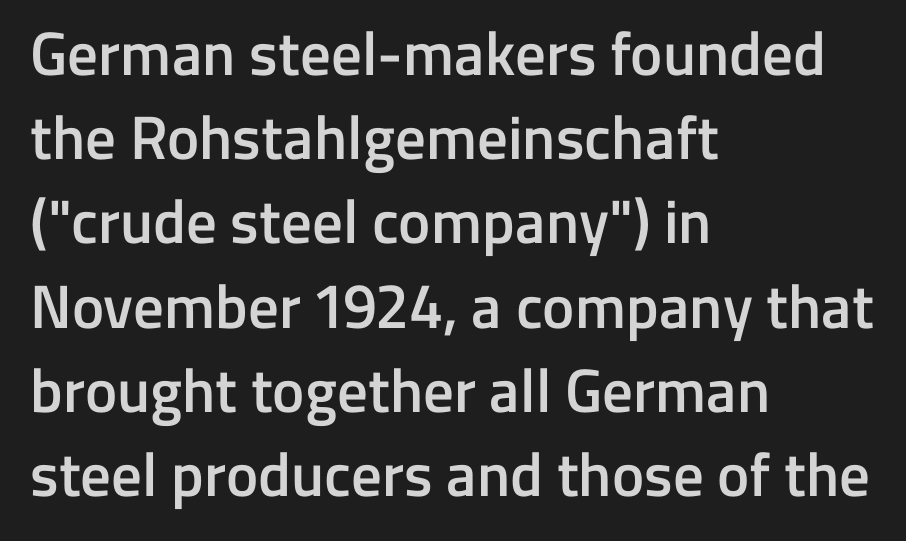
Characters follow at the spacing the type designer built in. A typesetter would call this proportional, since set widths differ per character. The paragraph has a hard left edge and a soft right edge. What kind of face is this? One without serifs — a sans. The rendering uses a moderate line-height, typical for paragraphs.
